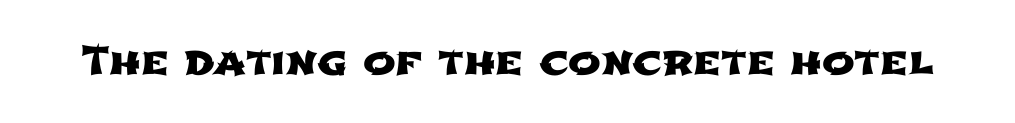
The specimen omits any rule beneath the text block's lines. Regarding serifs, this sample does without them. This sample has the flowing, uneven cadence of proportional lettering. The letters sit at their default tracking, neither squeezed nor spread.
